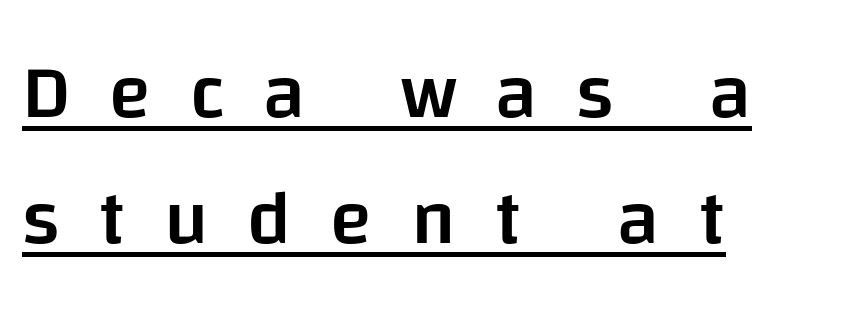
{"serif": "no", "italic": "no", "bold": "semi", "weight": "semibold", "width": "normal", "stroke_contrast": "low", "x_height": "large", "monospaced": "no", "underline": "yes", "align": "left", "line_spacing": "normal", "line_spacing_ratio": 1.64, "letter_spacing": "wide", "letter_spacing_em": 0.5, "glyph_px": 77}
